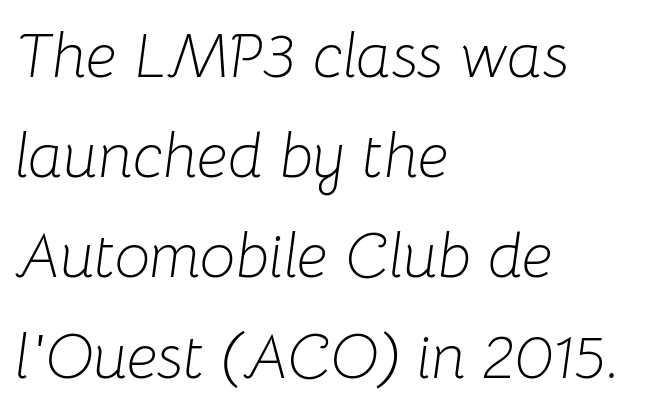
Look at the tracking — it's just the regular setting, nothing added. The font is comparable to plain body text, perhaps lighter. Quick note: interline space is typical. All the whitespace from short lines collects on the right. Every character sits at an angle, as italics do.
